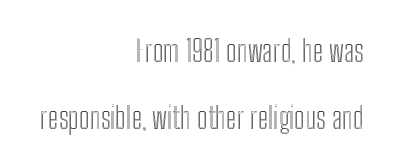
The words here are not underlined. Honestly, the letter spacing is just normal — you wouldn't notice it. This sample is right-justified, so line beginnings fall wherever the words allow. The rendering uses a large line-height, opening up the rows. Every stem runs plumb, perpendicular to the baseline. The face used here is proportionally spaced, like ordinary book or web type.
